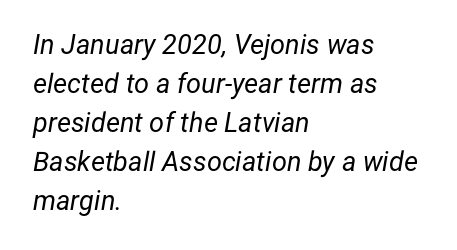
Style check: oblique. What's the leading like? Ordinary, nothing unusual. Students, note that the glyphs here touch the page at normal intervals. Underline: absent. If you drew a ruler down the left edge, every line would touch it.
